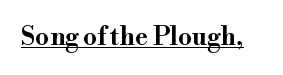
You can tell it's not italic because the verticals are truly vertical. Honestly, the letter spacing is just normal — you wouldn't notice it. Students, observe the line beneath the letters — that is underlining.
